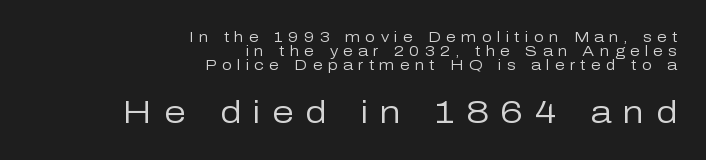
Q: Is the text bold? A: No.
Q: Is the text italic (slanted)? A: No, it is upright.
Q: Is the typeface a serif or a sans-serif typeface? A: Sans-serif.
Q: Is the text underlined? A: No.
Q: How is the paragraph aligned? A: Right-aligned.
Q: Is the spacing between letters normal or unusually wide? A: Unusually wide.
Q: Is the spacing between lines tight, normal or loose? A: Tight.
Q: Which block of text is set in a larger size, the first (top) or the second (bottom)? A: The second (bottom) one.
Q: Width (condensed, normal, or wide)? A: Normal.
Q: Stroke contrast? A: Low.
Q: x-height? A: Medium.
Q: Monospaced? A: No.
